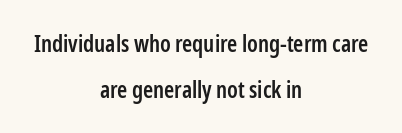
Q: Is the text bold? A: Semi-bold.
Q: Is the text italic (slanted)? A: No, it is upright.
Q: Is the text underlined? A: No.
Q: How is the paragraph aligned? A: Centered.
Q: Is the spacing between letters normal or unusually wide? A: Normal.
Q: Is the spacing between lines tight, normal or loose? A: Loose.
